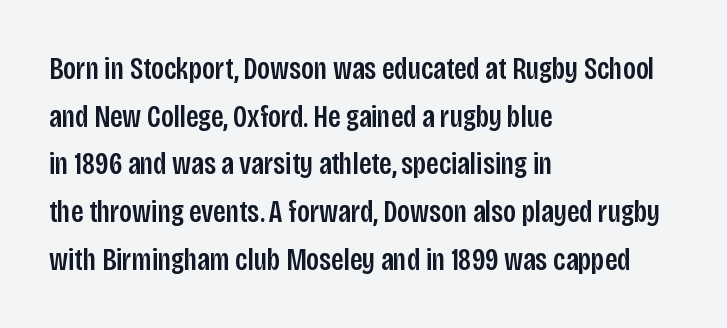
Rows of type keep a routine distance in the vertical direction. Varying glyph widths throughout — classic text-font behaviour. This rendering employs a face without finishing strokes, i.e., a sans-serif. Left-aligned paragraph, ragged on the right. Posture: vertical. The space beneath each line is pristine and unruled.
